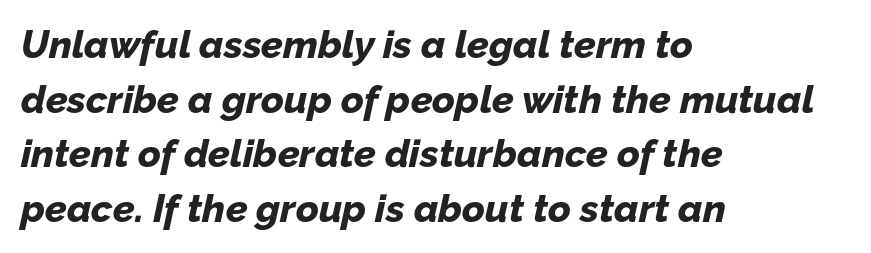
Q: Is the text bold? A: Yes.
Q: Is the text italic (slanted)? A: Yes, it leans right by about 12 degrees.
Q: Is the text underlined? A: No.
Q: How is the paragraph aligned? A: Left-aligned.
Q: Is the spacing between letters normal or unusually wide? A: Normal.
Q: Is the spacing between lines tight, normal or loose? A: Normal.
Q: Width (condensed, normal, or wide)? A: Normal.
Q: Stroke contrast? A: Low.
Q: x-height? A: Medium.
Q: Monospaced? A: No.
